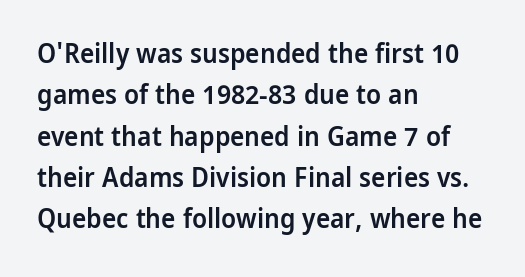
The image shows 27 px text type, upright; set left-aligned, normal line spacing (1.53x), normal letter spacing, not underlined.
